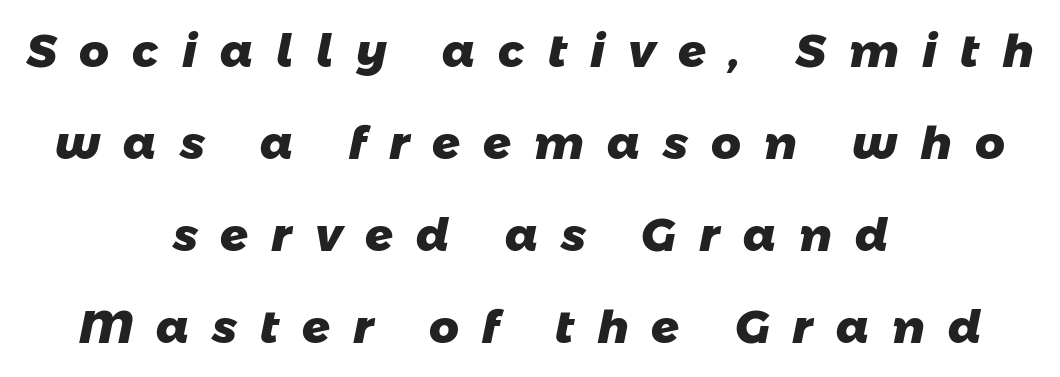
Q: Is the text bold? A: Yes.
Q: Is the typeface a serif or a sans-serif typeface? A: Sans-serif.
Q: Is the text underlined? A: No.
Q: How is the paragraph aligned? A: Centered.
Q: Is the spacing between letters normal or unusually wide? A: Unusually wide.
Q: Is the spacing between lines tight, normal or loose? A: Loose.
Q: Width (condensed, normal, or wide)? A: Normal.
Q: Stroke contrast? A: Low.
Q: x-height? A: Medium.
Q: Monospaced? A: No.
